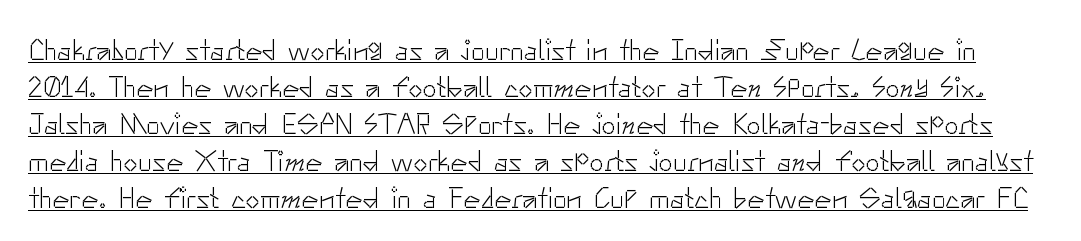
Q: Is the text bold? A: No.
Q: Is the text italic (slanted)? A: No, it is upright.
Q: Is the typeface a serif or a sans-serif typeface? A: Sans-serif.
Q: Is the text underlined? A: Yes.
Q: Is the spacing between letters normal or unusually wide? A: Normal.
Q: Is the spacing between lines tight, normal or loose? A: Normal.
Q: Width (condensed, normal, or wide)? A: Normal.
Q: Stroke contrast? A: Low.
Q: x-height? A: Small.
Q: Monospaced? A: No.
